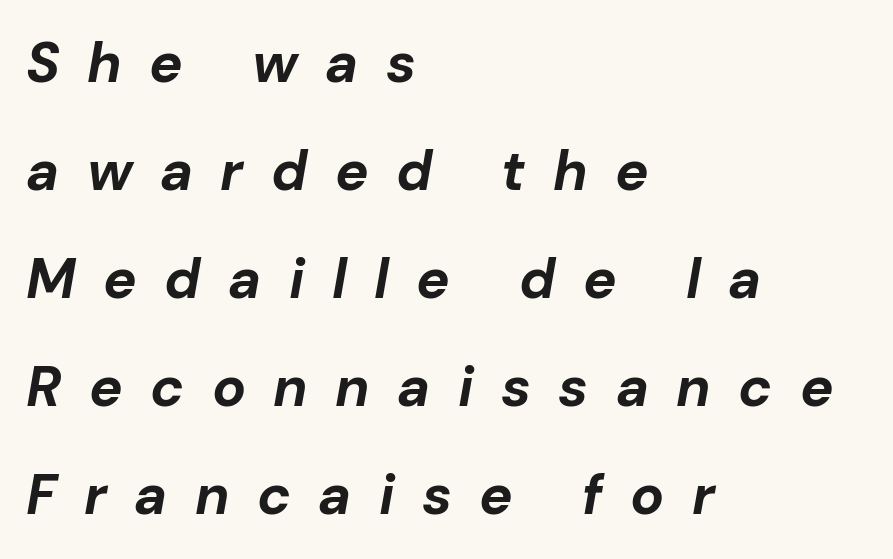
Q: Is the text bold? A: Yes.
Q: Is the text italic (slanted)? A: Yes, it leans right by about 10 degrees.
Q: Is the text underlined? A: No.
Q: How is the paragraph aligned? A: Left-aligned.
Q: Is the spacing between letters normal or unusually wide? A: Unusually wide.
Q: Is the spacing between lines tight, normal or loose? A: Loose.
Q: Width (condensed, normal, or wide)? A: Normal.
Q: Stroke contrast? A: Low.
Q: x-height? A: Medium.
Q: Monospaced? A: No.
